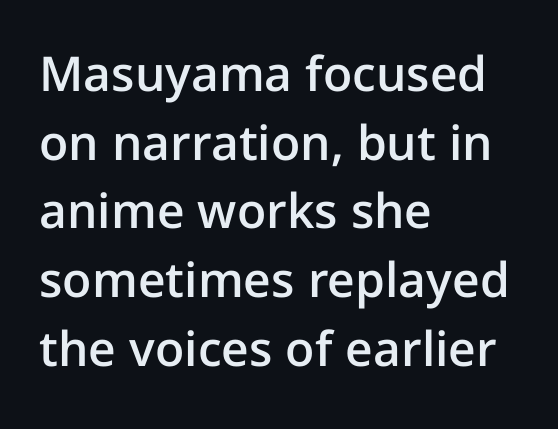
Q: Is the text bold? A: Semi-bold.
Q: Is the text italic (slanted)? A: No, it is upright.
Q: Is the typeface a serif or a sans-serif typeface? A: Sans-serif.
Q: Is the text underlined? A: No.
Q: How is the paragraph aligned? A: Left-aligned.
Q: Is the spacing between letters normal or unusually wide? A: Normal.
Q: Is the spacing between lines tight, normal or loose? A: Normal.
Q: Width (condensed, normal, or wide)? A: Normal.
Q: Stroke contrast? A: Low.
Q: x-height? A: Medium.
Q: Monospaced? A: No.
